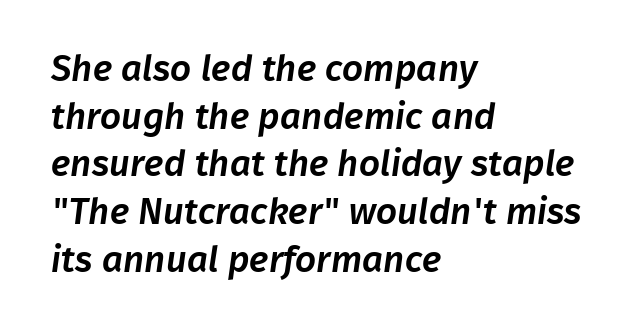
{"serif": "no", "width": "normal", "stroke_contrast": "low", "x_height": "medium", "monospaced": "no", "underline": "no", "align": "left", "line_spacing": "normal", "line_spacing_ratio": 1.29, "letter_spacing": "normal", "letter_spacing_em": 0.0, "glyph_px": 37}
